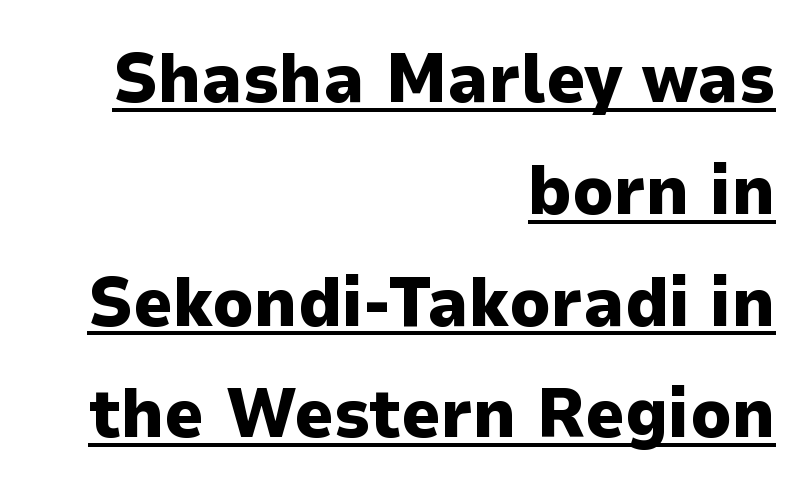
{"serif": "no", "italic": "no", "bold": "yes", "weight": "heavy", "width": "normal", "stroke_contrast": "low", "x_height": "medium", "monospaced": "no", "underline": "yes", "align": "right", "line_spacing": "normal", "line_spacing_ratio": 1.62, "letter_spacing": "normal", "letter_spacing_em": 0.0, "glyph_px": 69}
